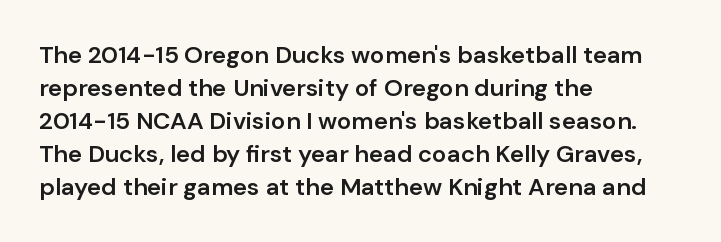
Q: Is the text bold? A: Semi-bold.
Q: Is the text italic (slanted)? A: No, it is upright.
Q: Is the text underlined? A: No.
Q: How is the paragraph aligned? A: Left-aligned.
Q: Is the spacing between letters normal or unusually wide? A: Normal.
Q: Is the spacing between lines tight, normal or loose? A: Normal.
